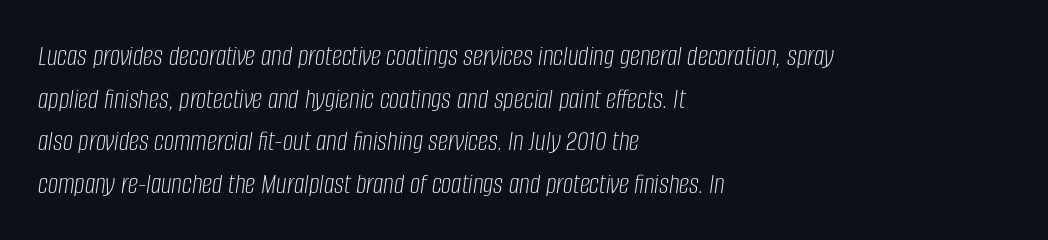
Q: Is the text bold? A: No.
Q: Is the text italic (slanted)? A: Yes, it leans right by about 8 degrees.
Q: Is the text underlined? A: No.
Q: How is the paragraph aligned? A: Left-aligned.
Q: Is the spacing between letters normal or unusually wide? A: Normal.
Q: Is the spacing between lines tight, normal or loose? A: Normal.
Q: Width (condensed, normal, or wide)? A: Condensed.
Q: Stroke contrast? A: Low.
Q: x-height? A: Large.
Q: Monospaced? A: No.
